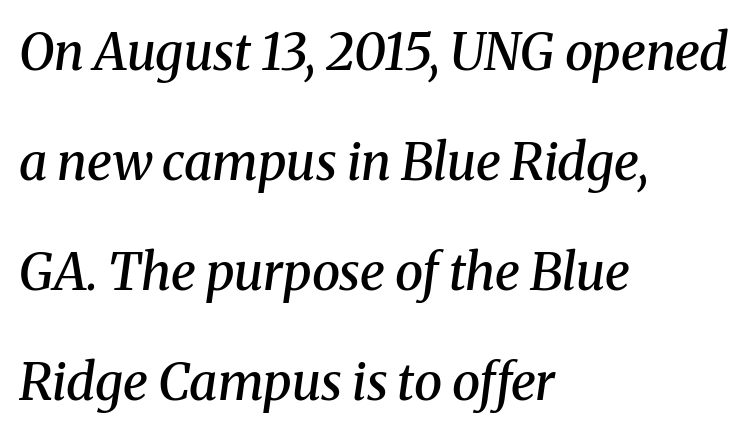
The image shows 51 px semibold serif type, italic (leaning right); set left-aligned, loose line spacing (2.16x), normal letter spacing, not underlined; medium stroke contrast and a medium x-height.
